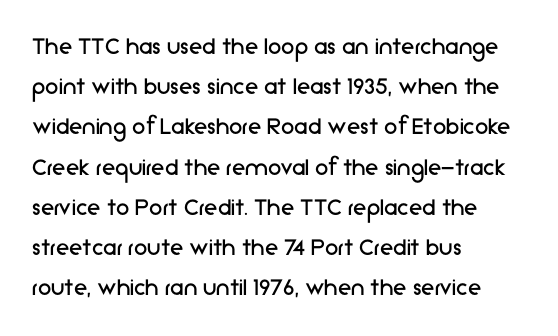
The image shows 27 px text type, upright; set left-aligned, normal line spacing (1.49x), normal letter spacing, not underlined.
